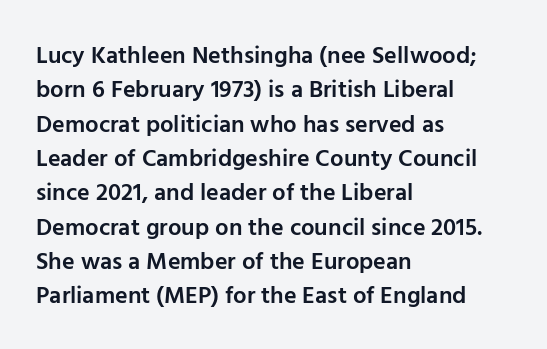
The image shows 24 px text type, upright; set left-aligned, normal line spacing (1.43x), normal letter spacing, not underlined.
